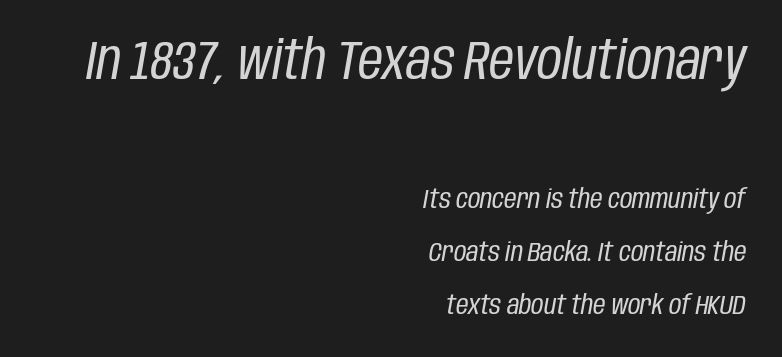
{"italic": "yes", "lean": "right", "slant_degrees": 10, "bold": "no", "weight": "regular", "width": "condensed", "stroke_contrast": "low", "x_height": "large", "monospaced": "no", "underline": "no", "align": "right", "line_spacing": "loose", "line_spacing_ratio": 1.97, "letter_spacing": "normal", "letter_spacing_em": 0.0, "larger_block": "first", "size_ratio": 2.0, "glyph_px": 54}
